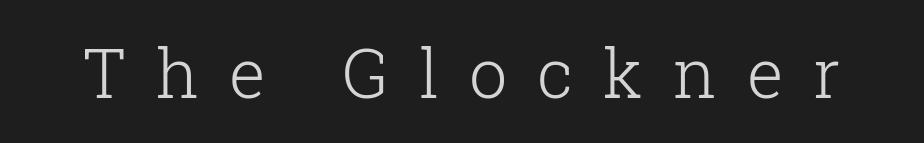
The image shows 68 px light serif type, upright; set unusually wide letter spacing (+0.44 em), not underlined; low stroke contrast and a medium x-height.
